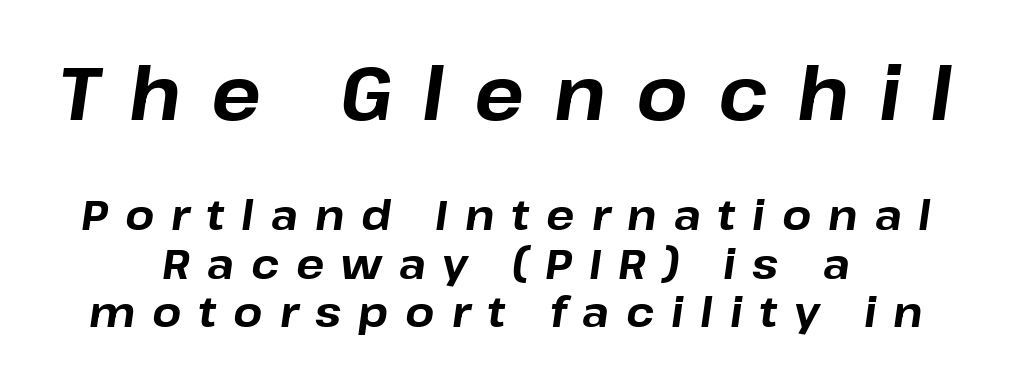
Q: Is the text bold? A: Yes.
Q: Is the text italic (slanted)? A: Yes, it leans right by about 8 degrees.
Q: Is the text underlined? A: No.
Q: How is the paragraph aligned? A: Centered.
Q: Is the spacing between letters normal or unusually wide? A: Unusually wide.
Q: Which block of text is set in a larger size, the first (top) or the second (bottom)? A: The first (top) one.
Q: Width (condensed, normal, or wide)? A: Normal.
Q: Stroke contrast? A: Low.
Q: x-height? A: Medium.
Q: Monospaced? A: No.
